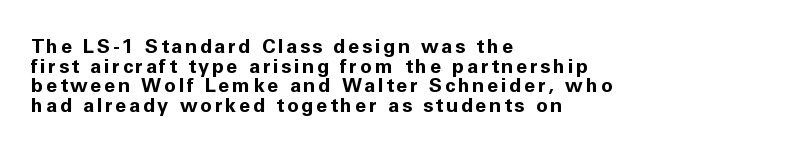
The image shows 20 px bold type, upright; set left-aligned, tight line spacing (0.98x), not underlined.
